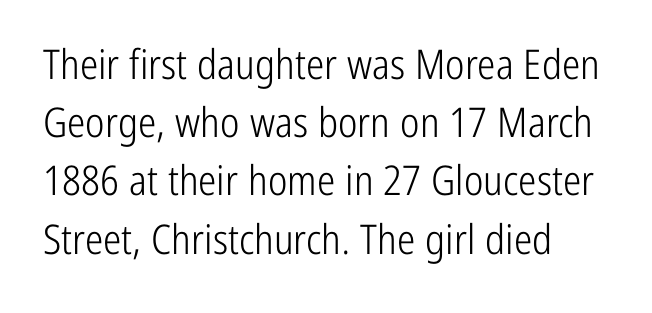
Q: Is the text bold? A: No.
Q: Is the text italic (slanted)? A: No, it is upright.
Q: Is the typeface a serif or a sans-serif typeface? A: Sans-serif.
Q: Is the text underlined? A: No.
Q: How is the paragraph aligned? A: Left-aligned.
Q: Is the spacing between letters normal or unusually wide? A: Normal.
Q: Is the spacing between lines tight, normal or loose? A: Normal.
Q: Width (condensed, normal, or wide)? A: Condensed.
Q: Stroke contrast? A: Low.
Q: x-height? A: Medium.
Q: Monospaced? A: No.
